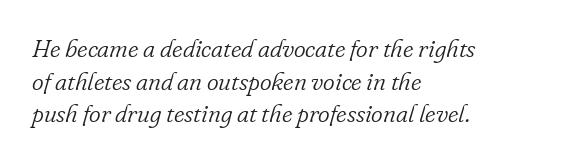
The image shows 25 px text type, italic (leaning right); set left-aligned, normal line spacing (1.31x), normal letter spacing, not underlined.
